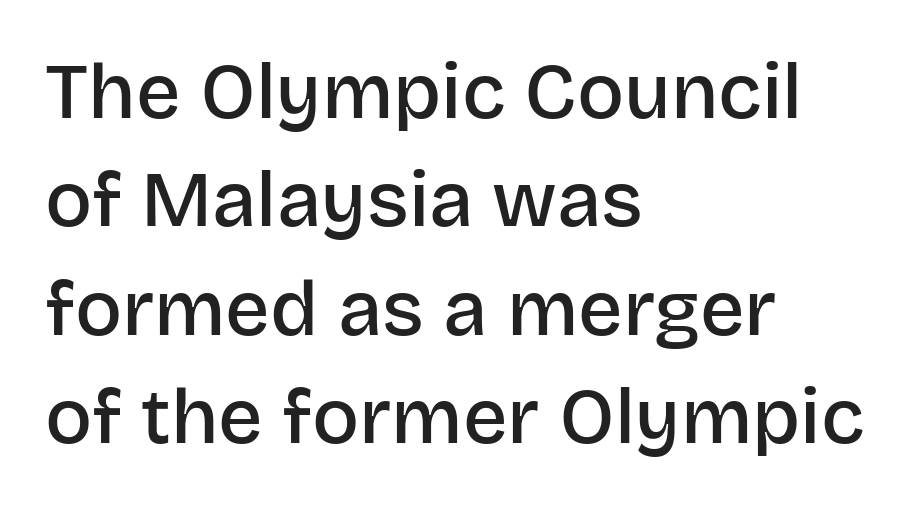
The image shows 78 px semibold sans-serif type, upright; set left-aligned, normal line spacing (1.39x), normal letter spacing, not underlined; low stroke contrast and a large x-height.
